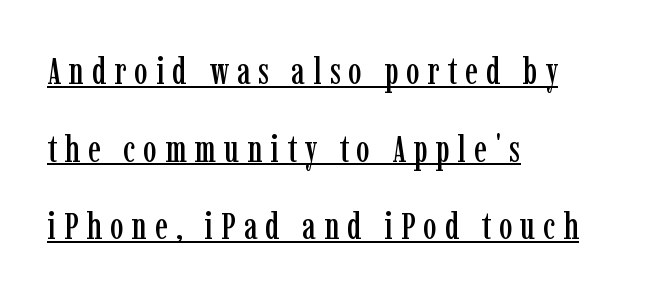
The image shows 38 px condensed serif type, upright; set left-aligned, loose line spacing (2.04x), unusually wide letter spacing (+0.21 em), underlined; low stroke contrast and a medium x-height.
